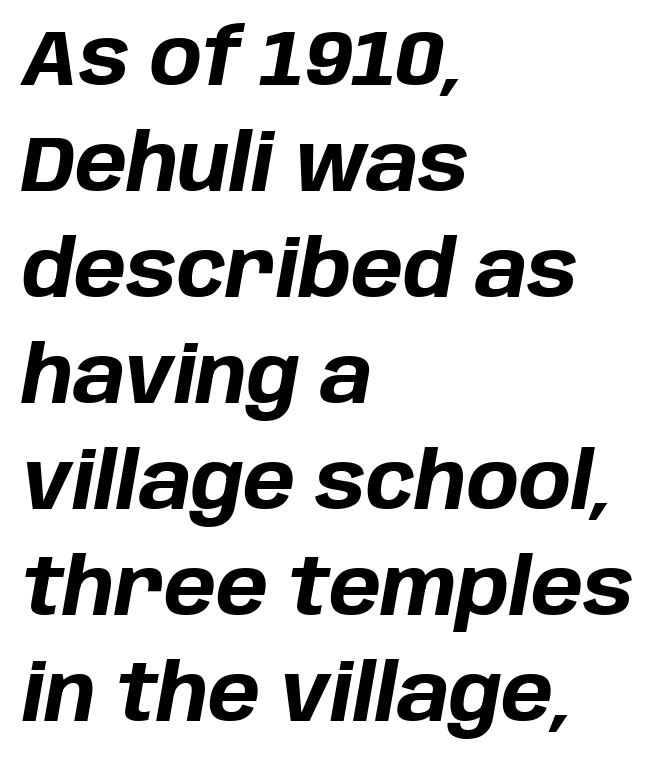
{"italic": "yes", "lean": "right", "slant_degrees": 10, "bold": "yes", "weight": "bold", "width": "normal", "stroke_contrast": "low", "x_height": "large", "monospaced": "no", "underline": "no", "align": "left", "line_spacing": "normal", "line_spacing_ratio": 1.36, "letter_spacing": "normal", "letter_spacing_em": 0.0, "glyph_px": 78}
